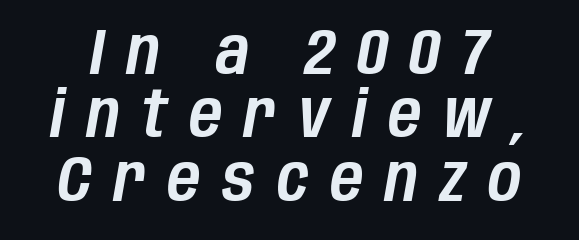
Q: Is the text italic (slanted)? A: Yes, it leans right by about 10 degrees.
Q: Is the text underlined? A: No.
Q: Is the spacing between letters normal or unusually wide? A: Unusually wide.
Q: Is the spacing between lines tight, normal or loose? A: Tight.
Q: Width (condensed, normal, or wide)? A: Condensed.
Q: Stroke contrast? A: Low.
Q: x-height? A: Large.
Q: Monospaced? A: No.
